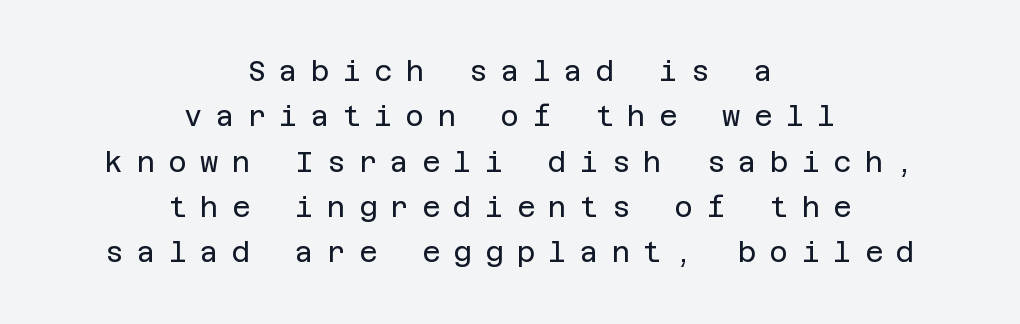
Q: Is the text bold? A: No.
Q: Is the text italic (slanted)? A: No, it is upright.
Q: Is the typeface a serif or a sans-serif typeface? A: Sans-serif.
Q: Is the text underlined? A: No.
Q: How is the paragraph aligned? A: Centered.
Q: Is the spacing between letters normal or unusually wide? A: Unusually wide.
Q: Is the spacing between lines tight, normal or loose? A: Normal.
Q: Width (condensed, normal, or wide)? A: Normal.
Q: Stroke contrast? A: Low.
Q: x-height? A: Large.
